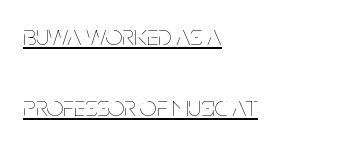
{"italic": "no", "bold": "no", "weight": "thin", "width": "condensed", "stroke_contrast": "low", "x_height": "large", "monospaced": "no", "underline": "yes", "align": "left", "line_spacing": "loose", "line_spacing_ratio": 2.46, "letter_spacing": "normal", "letter_spacing_em": 0.0, "glyph_px": 29}
